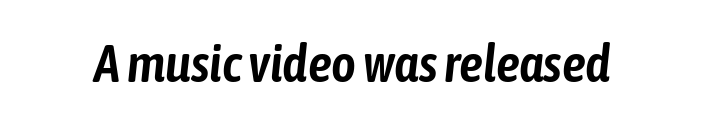
Q: Is the text italic (slanted)? A: Yes, it leans right by about 6 degrees.
Q: Is the text underlined? A: No.
Q: Is the spacing between letters normal or unusually wide? A: Normal.
Q: Width (condensed, normal, or wide)? A: Condensed.
Q: Stroke contrast? A: Low.
Q: x-height? A: Medium.
Q: Monospaced? A: No.
